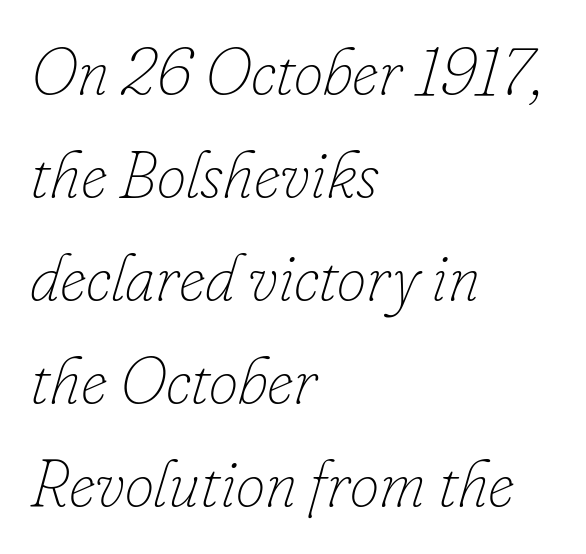
The image shows 66 px thin type, italic (leaning right); set left-aligned, normal line spacing (1.56x), normal letter spacing, not underlined; low stroke contrast and a small x-height.
